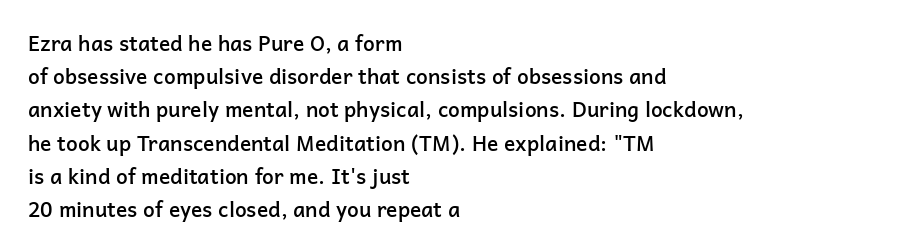
{"italic": "no", "bold": "semi", "underline": "no", "align": "left", "line_spacing": "normal", "line_spacing_ratio": 1.58, "letter_spacing": "normal", "letter_spacing_em": 0.0, "glyph_px": 21}
